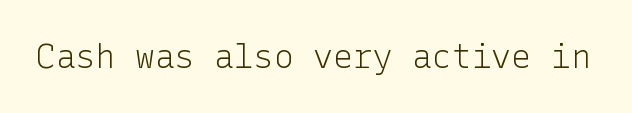
{"serif": "no", "italic": "no", "bold": "no", "weight": "light", "width": "normal", "stroke_contrast": "low", "x_height": "medium", "underline": "no", "letter_spacing": "normal", "letter_spacing_em": 0.0, "glyph_px": 33}
